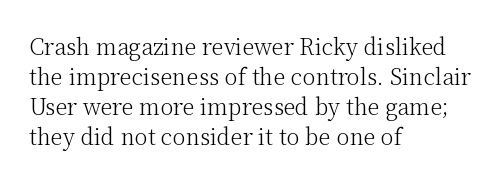
The image shows 22 px text type, upright; set left-aligned, normal line spacing (1.36x), normal letter spacing, not underlined.
